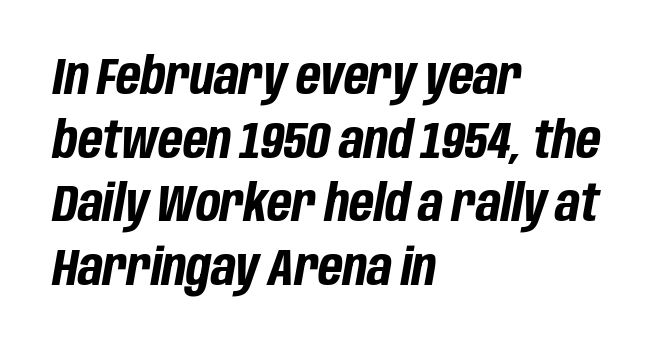
Words appear dense and cohesive because spacing is normal. Chunky letters — that's bold for sure. The baseline area is clear. Does the leading feel generous? No, just average. Alignment: flush left.
